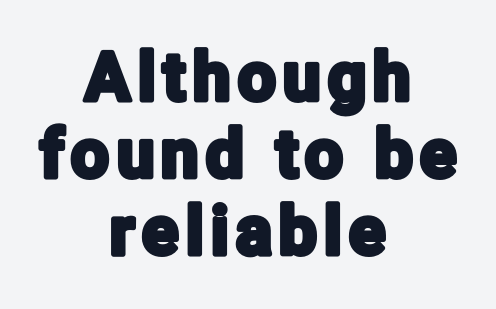
What kind of face is this? One without serifs — a sans. The setting favours the middle, as headings and verse often do. The gap between lines stays unmarked. The letters stand straight up with perfectly vertical stems. Each letter keeps its own natural width here, so spacing adapts to shape.
